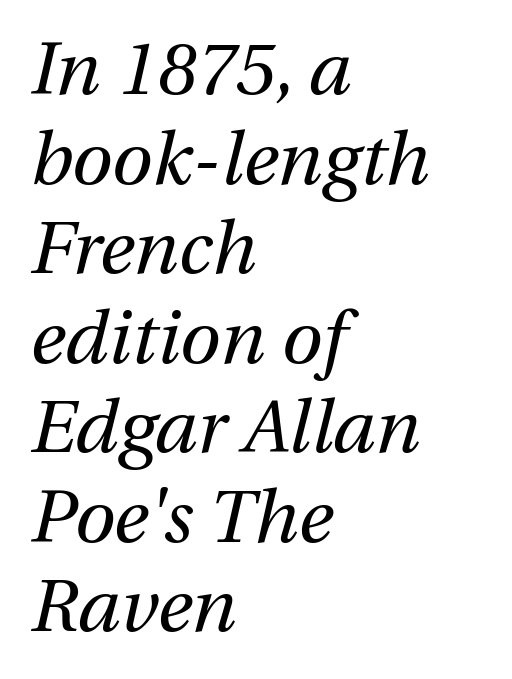
{"italic": "yes", "lean": "right", "slant_degrees": 12, "bold": "no", "weight": "regular", "width": "normal", "stroke_contrast": "medium", "x_height": "medium", "monospaced": "no", "underline": "no", "align": "left", "line_spacing_ratio": 1.21, "letter_spacing": "normal", "letter_spacing_em": 0.0, "glyph_px": 74}
